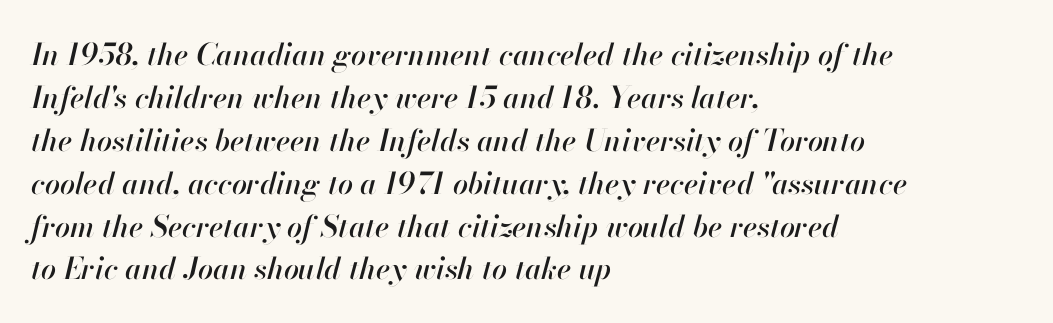
In terms of letterspacing, this is plain default setting. Plain, unruled lines of type. Looks like regular typesetting: each glyph gets only the width it needs. Reading down the block, your eye returns to a fixed left position each line.
